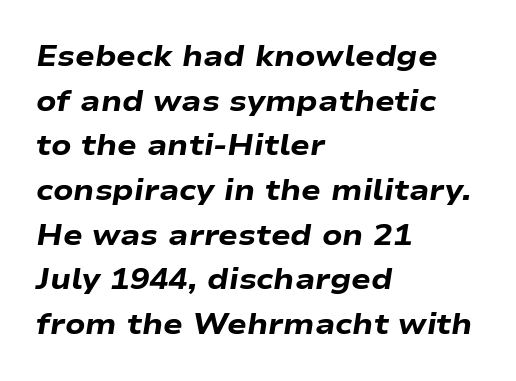
The image shows 29 px heavy, wide type, italic (leaning right); set left-aligned, normal line spacing (1.54x), normal letter spacing, not underlined; low stroke contrast and a medium x-height.
